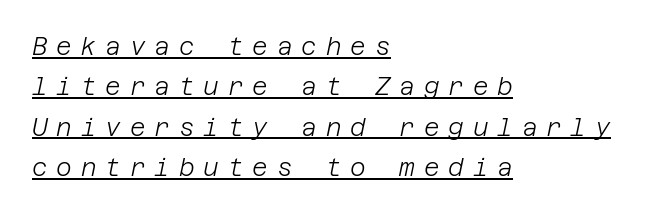
The image shows 24 px text type, italic (leaning right); set left-aligned, normal line spacing (1.68x), unusually wide letter spacing (+0.37 em), underlined.
